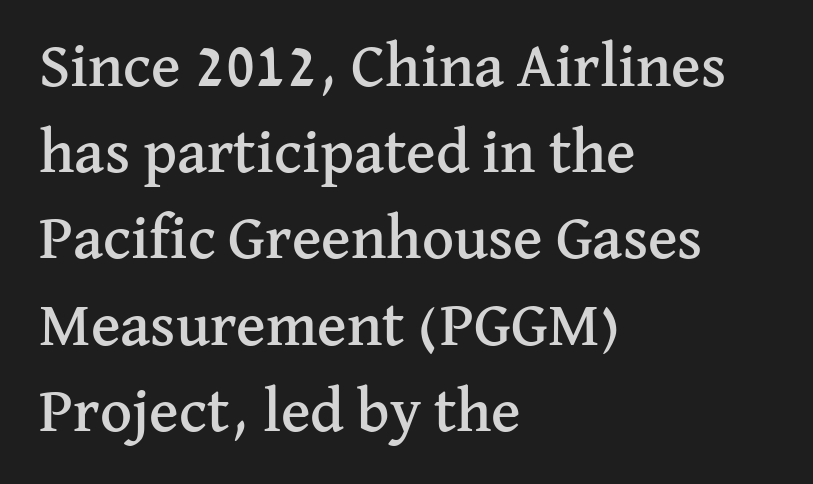
The image shows 62 px serif type, upright; set left-aligned, normal line spacing (1.39x), normal letter spacing, not underlined; medium stroke contrast and a medium x-height.
